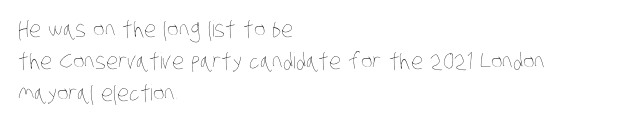
The image shows 22 px text type; set left-aligned, normal line spacing (1.46x), normal letter spacing, not underlined.
